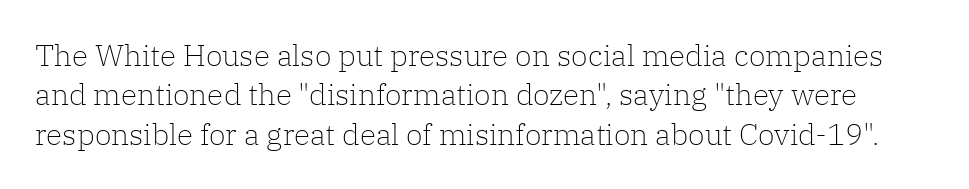
Q: Is the text bold? A: No.
Q: Is the text italic (slanted)? A: No, it is upright.
Q: Is the typeface a serif or a sans-serif typeface? A: Serif.
Q: Is the text underlined? A: No.
Q: Is the spacing between letters normal or unusually wide? A: Normal.
Q: Is the spacing between lines tight, normal or loose? A: Normal.
Q: Width (condensed, normal, or wide)? A: Normal.
Q: Stroke contrast? A: Low.
Q: x-height? A: Medium.
Q: Monospaced? A: No.
